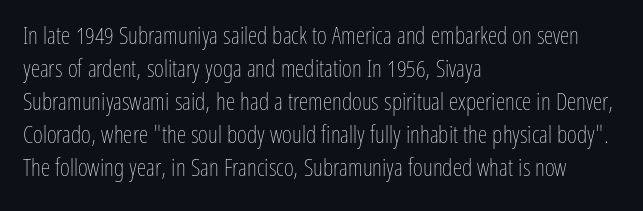
{"italic": "no", "bold": "no", "underline": "no", "align": "left", "line_spacing": "normal", "line_spacing_ratio": 1.37, "letter_spacing": "normal", "letter_spacing_em": 0.0, "glyph_px": 24}
